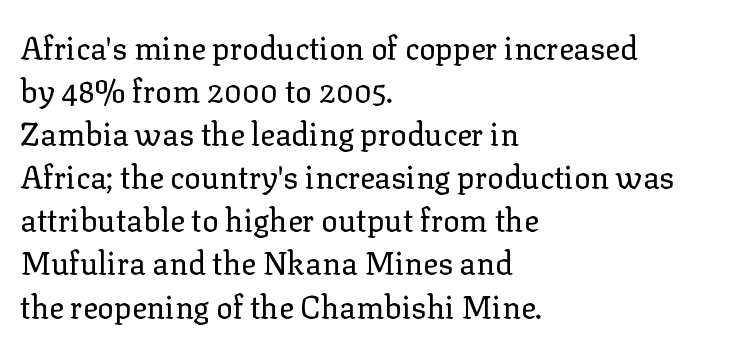
{"serif": "yes", "italic": "no", "bold": "no", "weight": "regular", "width": "normal", "stroke_contrast": "low", "x_height": "medium", "monospaced": "no", "underline": "no", "align": "left", "line_spacing": "normal", "line_spacing_ratio": 1.39, "letter_spacing": "normal", "letter_spacing_em": 0.0, "glyph_px": 31}
